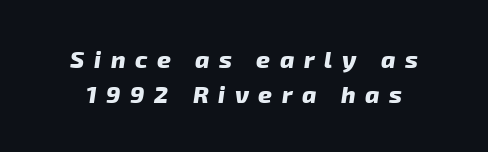
{"italic": "yes", "lean": "right", "slant_degrees": 8, "bold": "yes", "underline": "no", "line_spacing": "normal", "line_spacing_ratio": 1.44, "letter_spacing": "wide", "letter_spacing_em": 0.4, "glyph_px": 24}
